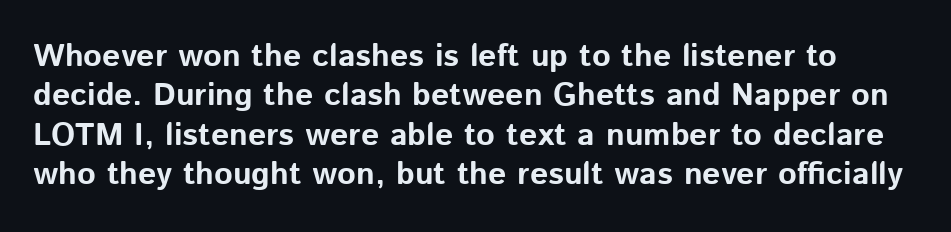
Q: Is the text bold? A: Yes.
Q: Is the text italic (slanted)? A: No, it is upright.
Q: Is the typeface a serif or a sans-serif typeface? A: Sans-serif.
Q: Is the text underlined? A: No.
Q: Is the spacing between letters normal or unusually wide? A: Normal.
Q: Width (condensed, normal, or wide)? A: Normal.
Q: Stroke contrast? A: Low.
Q: x-height? A: Medium.
Q: Monospaced? A: No.
